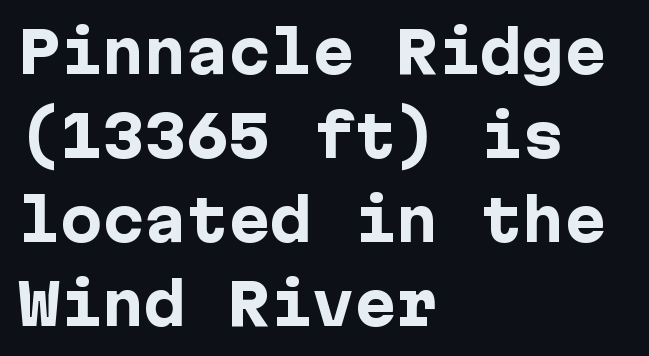
The image shows 56 px heavy sans-serif type, upright; set left-aligned, normal line spacing (1.5x), normal letter spacing, not underlined; low stroke contrast and a medium x-height.
